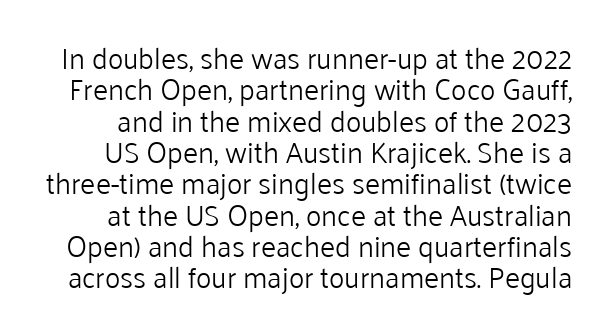
Q: Is the text bold? A: No.
Q: Is the text italic (slanted)? A: No, it is upright.
Q: Is the typeface a serif or a sans-serif typeface? A: Sans-serif.
Q: Is the text underlined? A: No.
Q: Is the spacing between letters normal or unusually wide? A: Normal.
Q: Is the spacing between lines tight, normal or loose? A: Tight.
Q: Width (condensed, normal, or wide)? A: Normal.
Q: Stroke contrast? A: Low.
Q: x-height? A: Medium.
Q: Monospaced? A: No.
